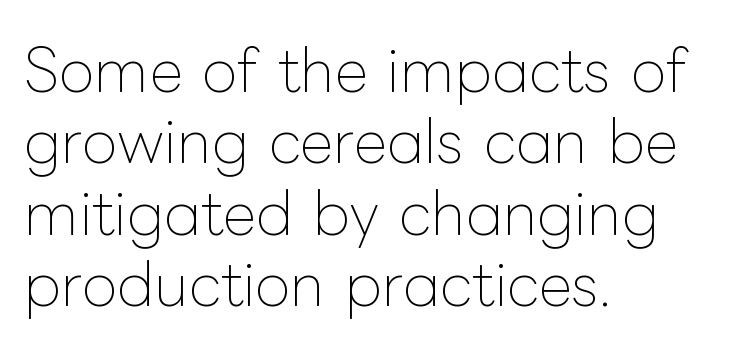
{"italic": "no", "bold": "no", "weight": "thin", "width": "normal", "stroke_contrast": "low", "x_height": "medium", "monospaced": "no", "underline": "no", "align": "left", "line_spacing_ratio": 1.23, "letter_spacing": "normal", "letter_spacing_em": 0.0, "glyph_px": 58}
